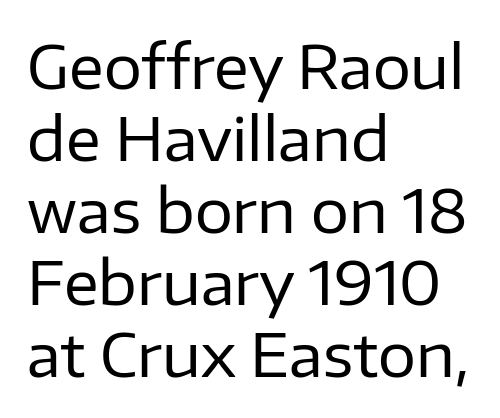
The image shows 60 px regular-weight sans-serif type, upright; set left-aligned, line spacing 1.2x, normal letter spacing, not underlined; low stroke contrast and a medium x-height.
